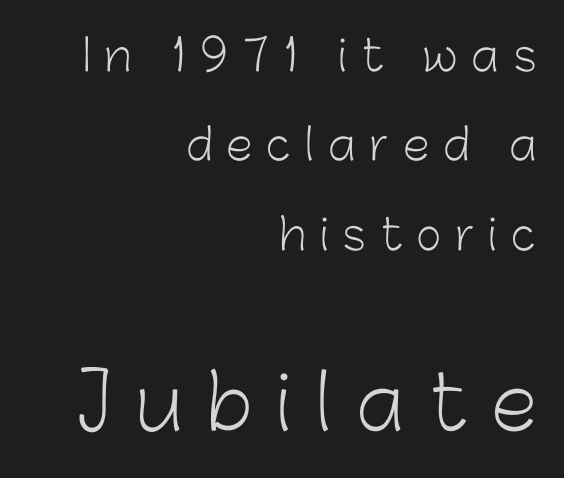
Posture: upright roman. Each row of text sits above clean, open space. Spacing verdict: proportional, widths tailored to each character. Visually the block forms a straight wall on the right and a jagged coastline on the left. Here the second block reads like a headline and the first like body copy. Loose tracking; the words dissolve into strings of separated letters.
